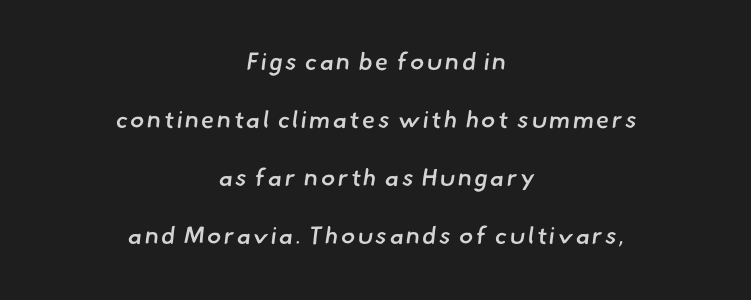
The image shows 24 px text type; set centered, loose line spacing (2.42x), not underlined.
